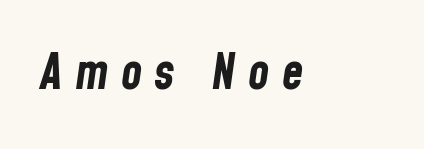
Loose tracking; the words dissolve into strings of separated letters. Do the characters align in a grid? No, the font is proportional. It's the slanting kind of type. Has an underline been added? It has not.
